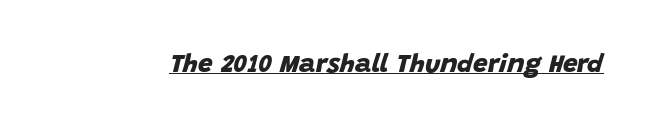
The image shows 26 px bold type; set normal letter spacing, underlined.
